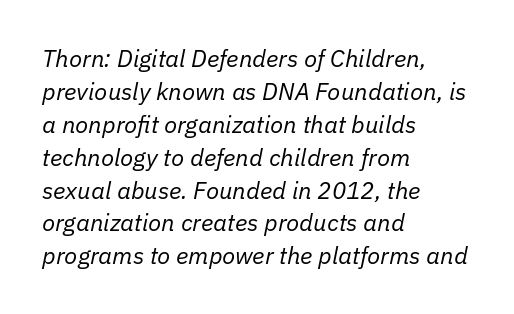
{"italic": "yes", "lean": "right", "slant_degrees": 11, "bold": "no", "underline": "no", "align": "left", "line_spacing": "normal", "line_spacing_ratio": 1.37, "letter_spacing": "normal", "letter_spacing_em": 0.0, "glyph_px": 24}
